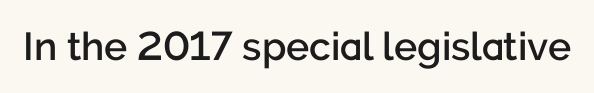
Q: Is the text bold? A: Semi-bold.
Q: Is the text italic (slanted)? A: No, it is upright.
Q: Is the typeface a serif or a sans-serif typeface? A: Sans-serif.
Q: Is the text underlined? A: No.
Q: Is the spacing between letters normal or unusually wide? A: Normal.
Q: Width (condensed, normal, or wide)? A: Normal.
Q: Stroke contrast? A: Low.
Q: x-height? A: Medium.
Q: Monospaced? A: No.
